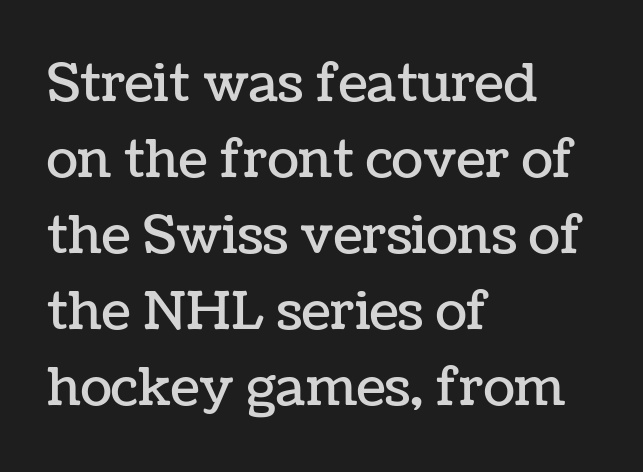
Q: Is the text italic (slanted)? A: No, it is upright.
Q: Is the text underlined? A: No.
Q: How is the paragraph aligned? A: Left-aligned.
Q: Is the spacing between letters normal or unusually wide? A: Normal.
Q: Is the spacing between lines tight, normal or loose? A: Normal.
Q: Width (condensed, normal, or wide)? A: Normal.
Q: Stroke contrast? A: Low.
Q: x-height? A: Medium.
Q: Monospaced? A: No.
